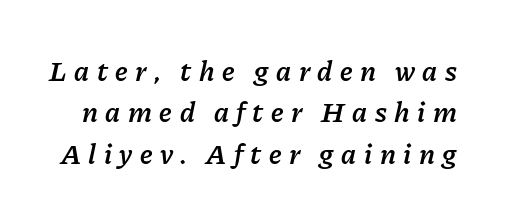
The image shows 29 px semibold type, italic (leaning right); set normal line spacing (1.43x), unusually wide letter spacing (+0.26 em), not underlined; low stroke contrast and a medium x-height.
